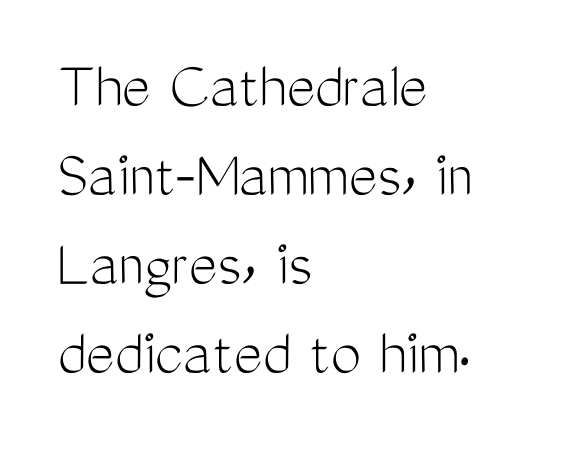
Each letter's strokes conclude bluntly, with no projecting serifs. Horizontally, the lines are justified to the leading edge only. Leading matches the norm, producing a regular column. Caption: face not bold, strokes unweighted.
